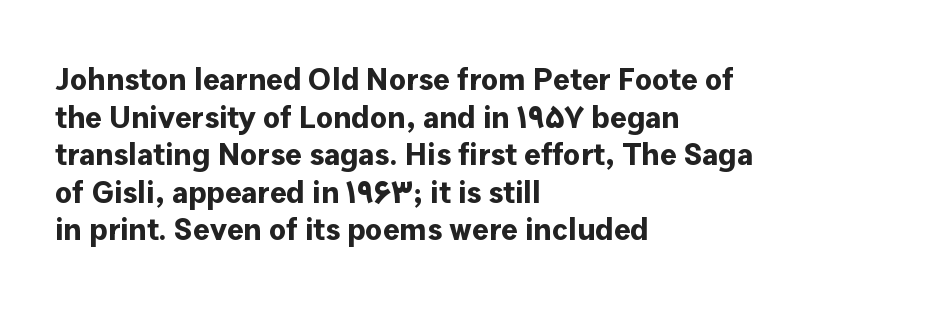
Q: Is the text bold? A: Yes.
Q: Is the text italic (slanted)? A: No, it is upright.
Q: Is the typeface a serif or a sans-serif typeface? A: Sans-serif.
Q: Is the text underlined? A: No.
Q: How is the paragraph aligned? A: Left-aligned.
Q: Is the spacing between letters normal or unusually wide? A: Normal.
Q: Width (condensed, normal, or wide)? A: Normal.
Q: Stroke contrast? A: Low.
Q: x-height? A: Medium.
Q: Monospaced? A: No.
